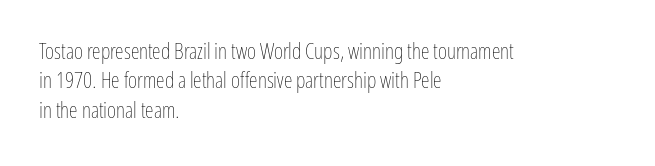
Q: Is the text bold? A: No.
Q: Is the text italic (slanted)? A: No, it is upright.
Q: Is the text underlined? A: No.
Q: How is the paragraph aligned? A: Left-aligned.
Q: Is the spacing between letters normal or unusually wide? A: Normal.
Q: Is the spacing between lines tight, normal or loose? A: Normal.
